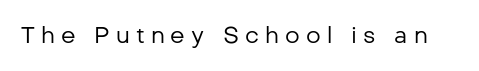
{"italic": "no", "bold": "no", "underline": "no", "letter_spacing": "wide", "letter_spacing_em": 0.26, "glyph_px": 23}
